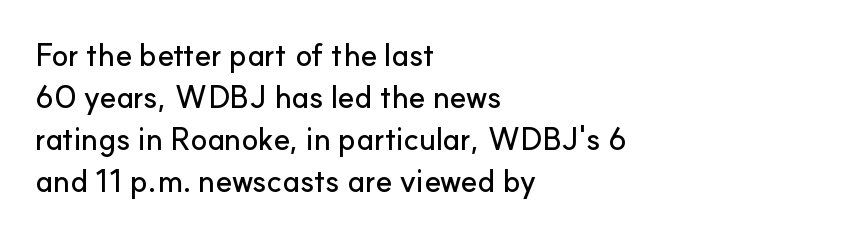
Q: Is the text italic (slanted)? A: No, it is upright.
Q: Is the typeface a serif or a sans-serif typeface? A: Sans-serif.
Q: Is the text underlined? A: No.
Q: How is the paragraph aligned? A: Left-aligned.
Q: Is the spacing between letters normal or unusually wide? A: Normal.
Q: Is the spacing between lines tight, normal or loose? A: Normal.
Q: Width (condensed, normal, or wide)? A: Normal.
Q: Stroke contrast? A: Low.
Q: x-height? A: Small.
Q: Monospaced? A: No.
